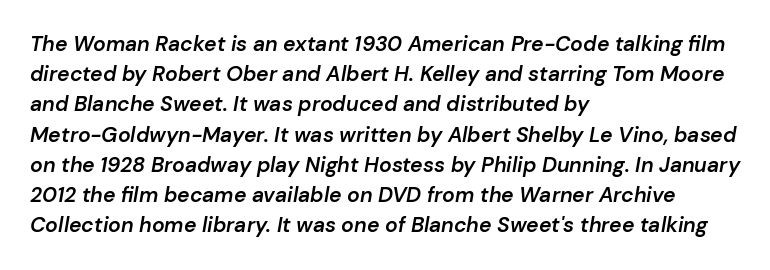
Q: Is the text bold? A: Semi-bold.
Q: Is the text italic (slanted)? A: Yes, it leans right by about 10 degrees.
Q: Is the text underlined? A: No.
Q: How is the paragraph aligned? A: Left-aligned.
Q: Is the spacing between letters normal or unusually wide? A: Normal.
Q: Is the spacing between lines tight, normal or loose? A: Normal.
